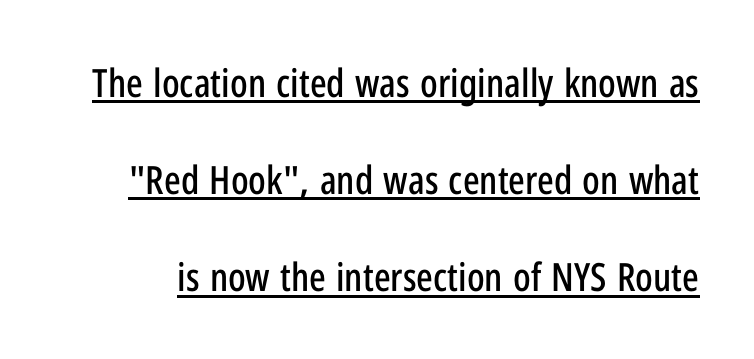
{"serif": "no", "italic": "no", "width": "condensed", "stroke_contrast": "low", "x_height": "medium", "monospaced": "no", "underline": "yes", "line_spacing": "loose", "line_spacing_ratio": 2.49, "letter_spacing": "normal", "letter_spacing_em": 0.0, "glyph_px": 39}
